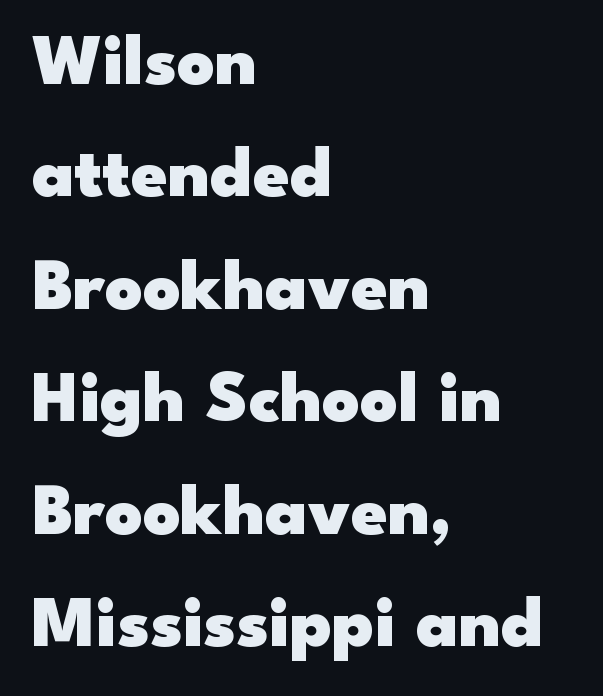
Q: Is the text bold? A: Yes.
Q: Is the text italic (slanted)? A: No, it is upright.
Q: Is the typeface a serif or a sans-serif typeface? A: Sans-serif.
Q: Is the text underlined? A: No.
Q: How is the paragraph aligned? A: Left-aligned.
Q: Is the spacing between letters normal or unusually wide? A: Normal.
Q: Is the spacing between lines tight, normal or loose? A: Normal.
Q: Width (condensed, normal, or wide)? A: Wide.
Q: Stroke contrast? A: Low.
Q: x-height? A: Small.
Q: Monospaced? A: No.
